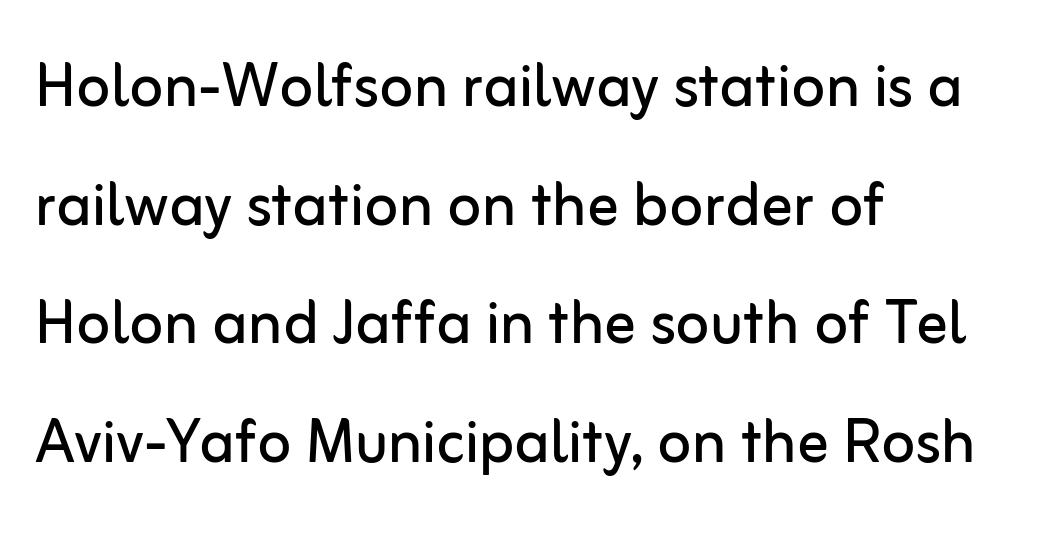
Q: Is the text bold? A: No.
Q: Is the text italic (slanted)? A: No, it is upright.
Q: Is the typeface a serif or a sans-serif typeface? A: Sans-serif.
Q: Is the text underlined? A: No.
Q: How is the paragraph aligned? A: Left-aligned.
Q: Is the spacing between letters normal or unusually wide? A: Normal.
Q: Is the spacing between lines tight, normal or loose? A: Normal.
Q: Width (condensed, normal, or wide)? A: Normal.
Q: Stroke contrast? A: Low.
Q: x-height? A: Medium.
Q: Monospaced? A: No.
